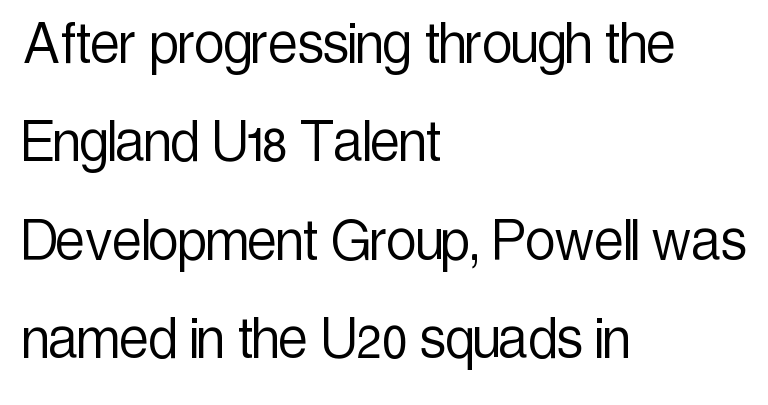
The typeface has the unassuming heft of standard copy or less. Letters rest on an invisible, unmarked baseline. Unlike a traditional serif, this face leaves its strokes unadorned. Quick note: not italic, upright. These lines sit exactly where default settings would place them. The face used here is proportionally spaced, like ordinary book or web type.
